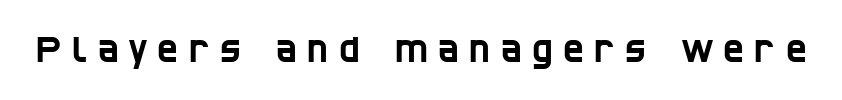
Inter-character spacing is expanded well beyond the font's built-in metrics. Character widths vary here, with narrow letters taking less room than wide ones. The glyphs in this specimen are sans serif. Glance below the letters and you will spot only blank space.
